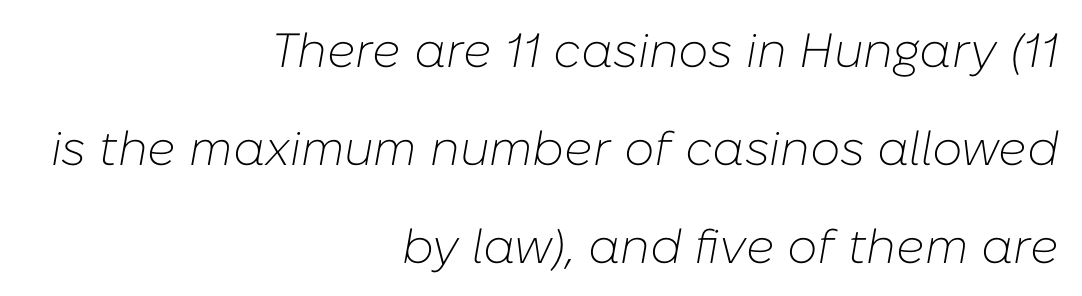
Q: Is the text bold? A: No.
Q: Is the text italic (slanted)? A: Yes, it leans right by about 10 degrees.
Q: Is the text underlined? A: No.
Q: How is the paragraph aligned? A: Right-aligned.
Q: Is the spacing between letters normal or unusually wide? A: Normal.
Q: Is the spacing between lines tight, normal or loose? A: Loose.
Q: Width (condensed, normal, or wide)? A: Normal.
Q: Stroke contrast? A: Low.
Q: x-height? A: Medium.
Q: Monospaced? A: No.
